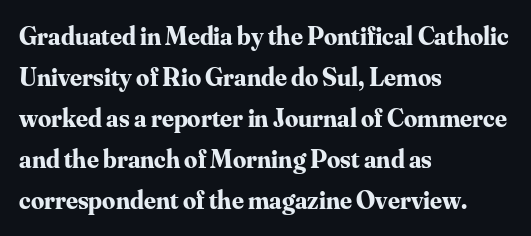
The image shows 26 px bold type, upright; set left-aligned, normal line spacing (1.58x), normal letter spacing, not underlined.
